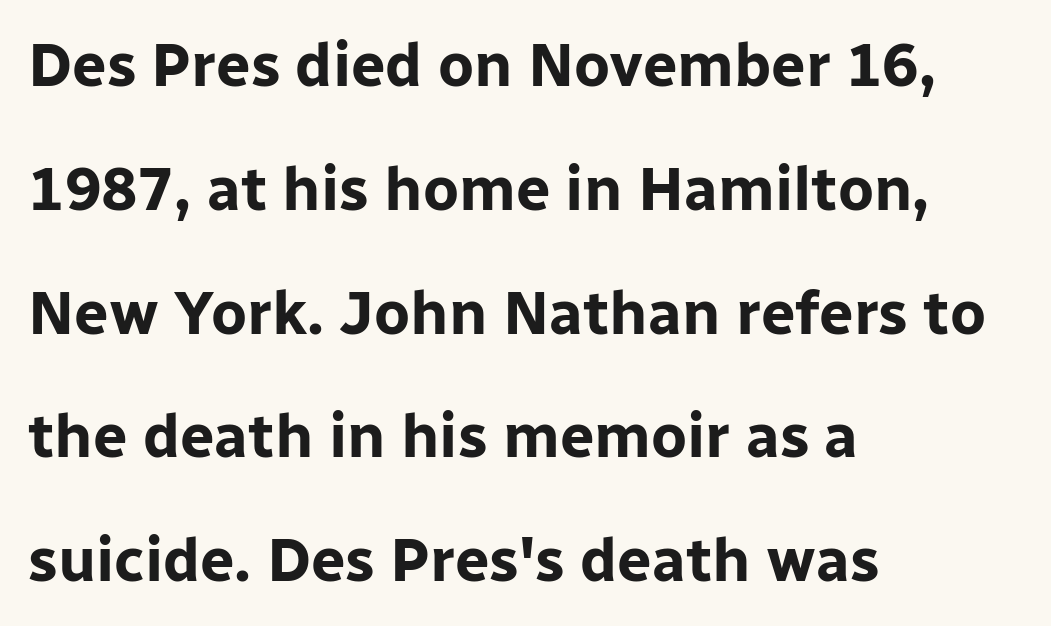
The image shows 61 px bold sans-serif type, upright; set left-aligned, loose line spacing (2.03x), normal letter spacing, not underlined; low stroke contrast and a medium x-height.
